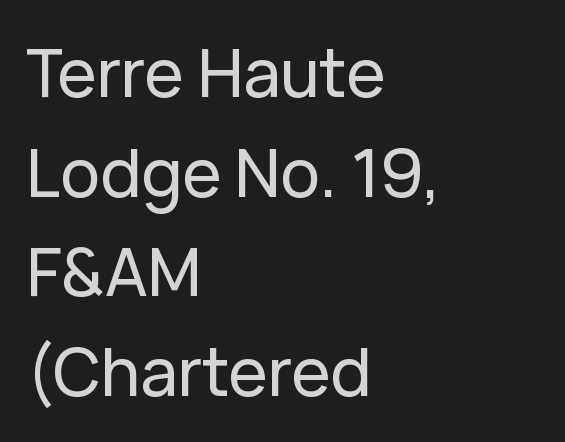
Posture: upright roman. Honestly, the row spacing looks completely unremarkable. Glyph-to-glyph distance matches everyday printed text. Stroke terminals: plain, sans-serif.
